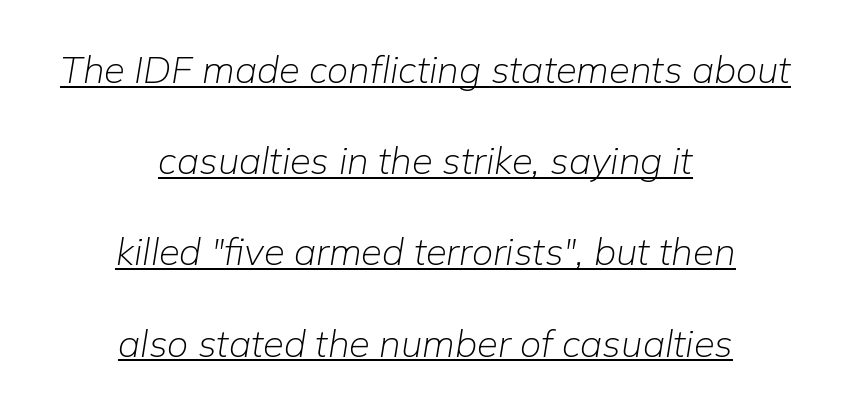
Q: Is the text bold? A: No.
Q: Is the text italic (slanted)? A: Yes, it leans right by about 9 degrees.
Q: Is the text underlined? A: Yes.
Q: How is the paragraph aligned? A: Centered.
Q: Is the spacing between letters normal or unusually wide? A: Normal.
Q: Is the spacing between lines tight, normal or loose? A: Loose.
Q: Width (condensed, normal, or wide)? A: Normal.
Q: Stroke contrast? A: Low.
Q: x-height? A: Medium.
Q: Monospaced? A: No.
